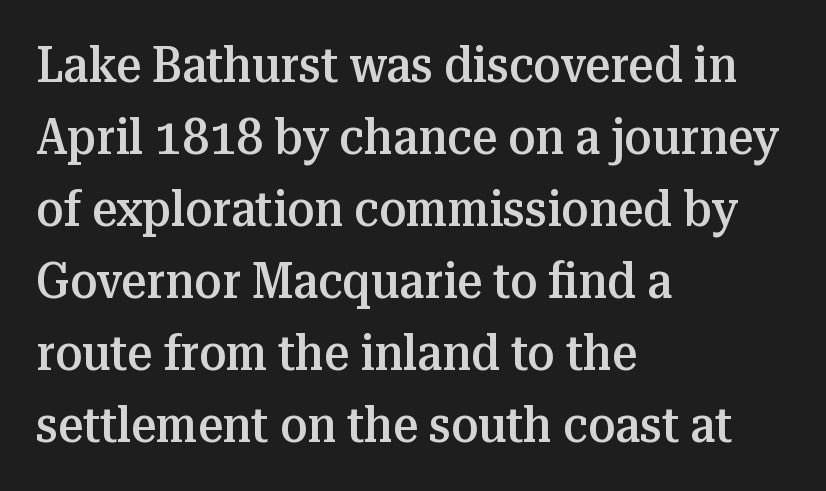
{"serif": "yes", "italic": "no", "bold": "semi", "weight": "semibold", "width": "normal", "stroke_contrast": "medium", "x_height": "medium", "monospaced": "no", "underline": "no", "align": "left", "line_spacing": "normal", "line_spacing_ratio": 1.47, "letter_spacing": "normal", "letter_spacing_em": 0.0, "glyph_px": 49}
